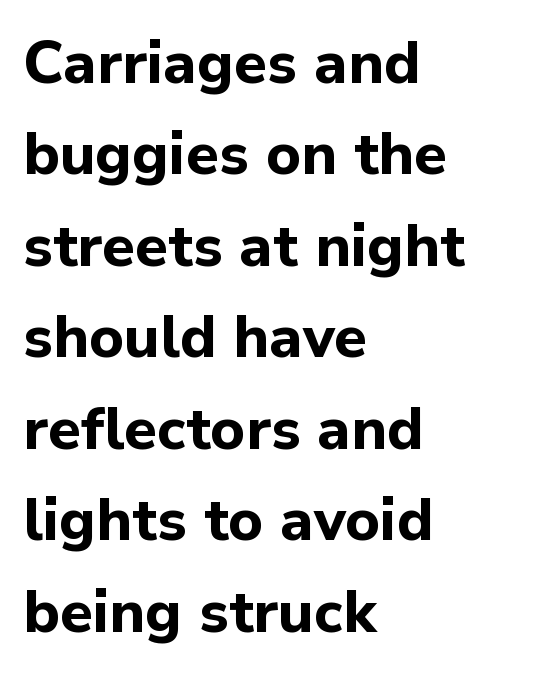
The image shows 59 px bold sans-serif type, upright; set left-aligned, normal line spacing (1.55x), normal letter spacing, not underlined; low stroke contrast and a medium x-height.
